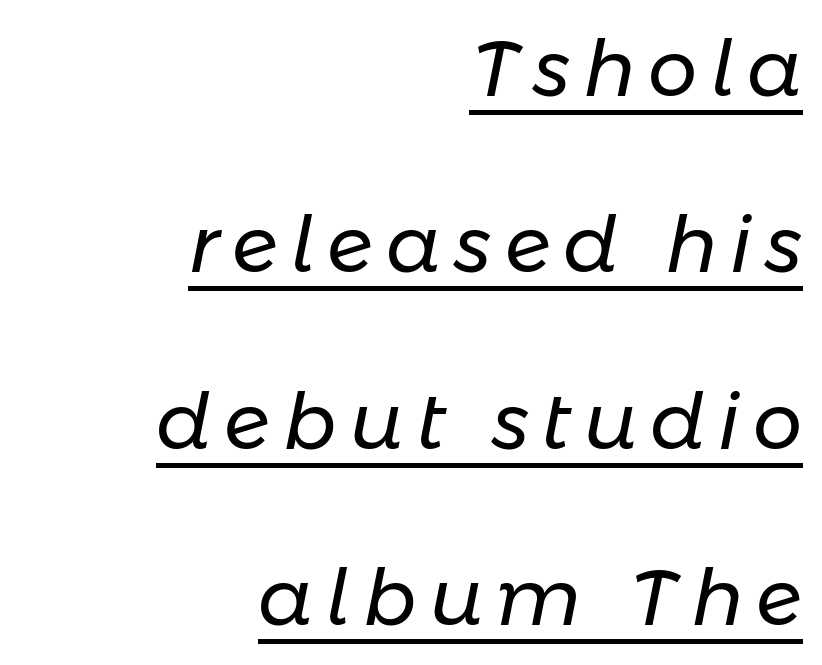
The image shows 78 px regular-weight type, italic (leaning right); set right-aligned, loose line spacing (2.26x), underlined; low stroke contrast and a medium x-height.
